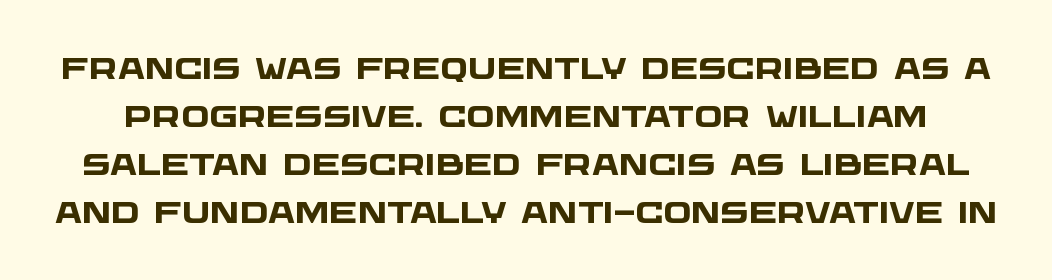
Q: Is the text bold? A: Yes.
Q: Is the typeface a serif or a sans-serif typeface? A: Sans-serif.
Q: Is the text underlined? A: No.
Q: Is the spacing between letters normal or unusually wide? A: Normal.
Q: Is the spacing between lines tight, normal or loose? A: Normal.
Q: Width (condensed, normal, or wide)? A: Wide.
Q: Stroke contrast? A: Low.
Q: x-height? A: Large.
Q: Monospaced? A: No.
